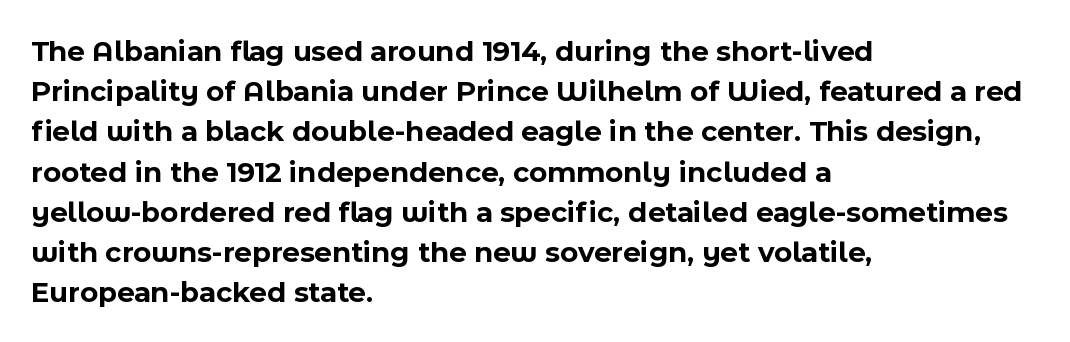
{"serif": "no", "italic": "no", "bold": "yes", "weight": "bold", "width": "normal", "x_height": "medium", "monospaced": "no", "underline": "no", "align": "left", "line_spacing": "normal", "line_spacing_ratio": 1.34, "letter_spacing": "normal", "letter_spacing_em": 0.0, "glyph_px": 30}
